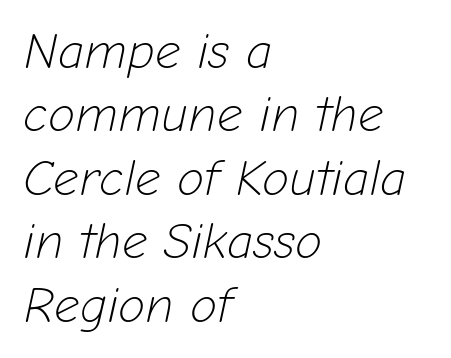
The passage shown has conventional tracking throughout. The passage shown leans; its letterforms are oblique. This rendering uses left alignment, leaving the right contour irregular. The space directly below the letters is spotless. A typesetter would call this proportional, since set widths differ per character.
